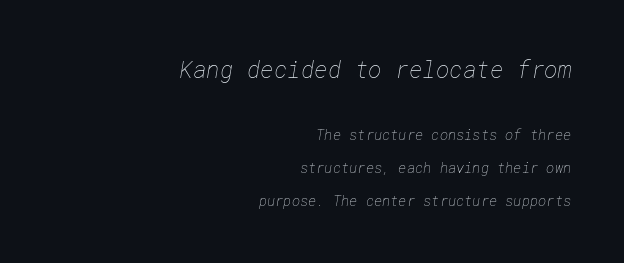
Q: Is the text bold? A: No.
Q: Is the text underlined? A: No.
Q: How is the paragraph aligned? A: Right-aligned.
Q: Is the spacing between letters normal or unusually wide? A: Normal.
Q: Is the spacing between lines tight, normal or loose? A: Loose.
Q: Which block of text is set in a larger size, the first (top) or the second (bottom)? A: The first (top) one.
